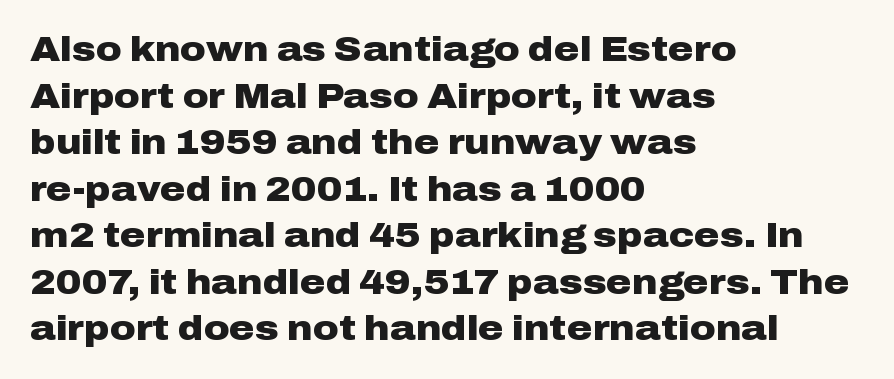
The image shows 35 px heavy, wide sans-serif type, upright; set left-aligned, normal line spacing (1.33x), normal letter spacing, not underlined; low stroke contrast and a medium x-height.
